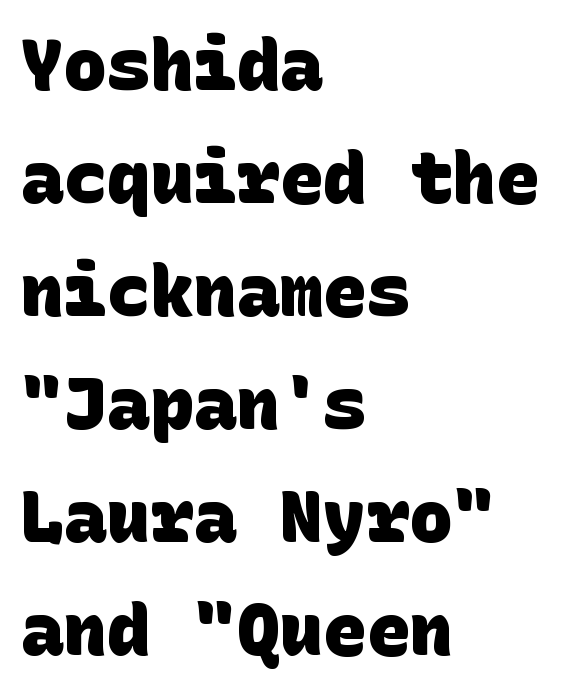
Q: Is the text bold? A: Yes.
Q: Is the typeface a serif or a sans-serif typeface? A: Sans-serif.
Q: Is the text underlined? A: No.
Q: How is the paragraph aligned? A: Left-aligned.
Q: Is the spacing between letters normal or unusually wide? A: Normal.
Q: Is the spacing between lines tight, normal or loose? A: Normal.
Q: Width (condensed, normal, or wide)? A: Normal.
Q: Stroke contrast? A: Low.
Q: x-height? A: Large.
